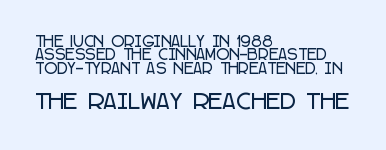
The image shows 21 px text type, upright; set left-aligned, tight line spacing (0.96x), normal letter spacing, not underlined; the second (bottom) block is 1.5x larger.
